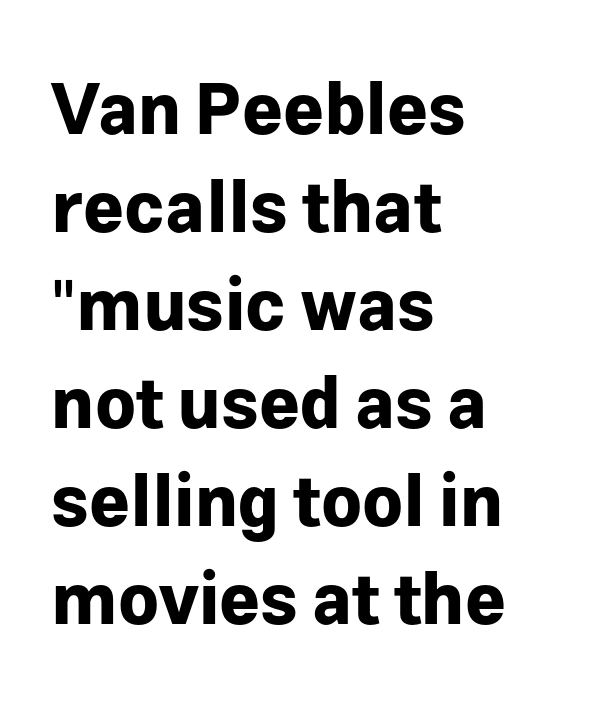
{"serif": "no", "italic": "no", "bold": "yes", "weight": "bold", "width": "normal", "stroke_contrast": "low", "x_height": "medium", "monospaced": "no", "underline": "no", "align": "left", "line_spacing": "normal", "line_spacing_ratio": 1.4, "letter_spacing": "normal", "letter_spacing_em": 0.0, "glyph_px": 70}
